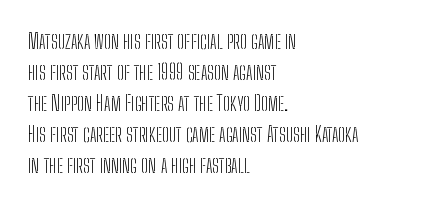
{"italic": "no", "bold": "no", "underline": "no", "align": "left", "line_spacing": "normal", "line_spacing_ratio": 1.48, "letter_spacing": "normal", "letter_spacing_em": 0.0, "glyph_px": 21}
